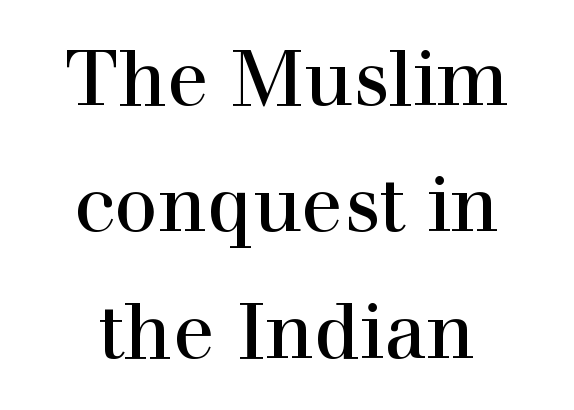
I'd call this a serif setting — the letters wear small feet. Short note: letters normally spaced. Rendered with straight, roman letterforms. Underline: absent.
